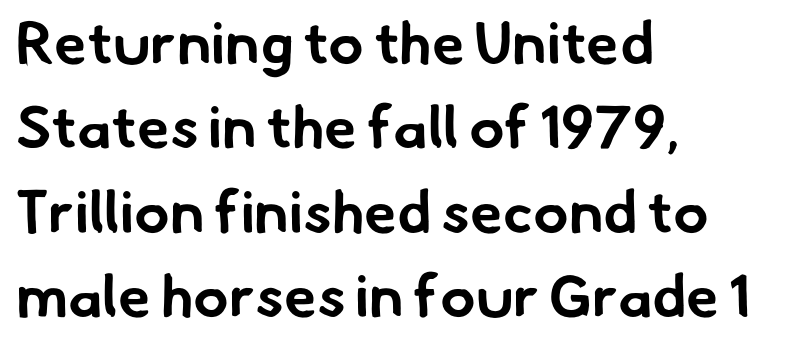
Q: Is the text bold? A: Yes.
Q: Is the typeface a serif or a sans-serif typeface? A: Sans-serif.
Q: Is the text underlined? A: No.
Q: How is the paragraph aligned? A: Left-aligned.
Q: Is the spacing between letters normal or unusually wide? A: Normal.
Q: Is the spacing between lines tight, normal or loose? A: Normal.
Q: Width (condensed, normal, or wide)? A: Normal.
Q: Stroke contrast? A: Low.
Q: x-height? A: Small.
Q: Monospaced? A: No.
